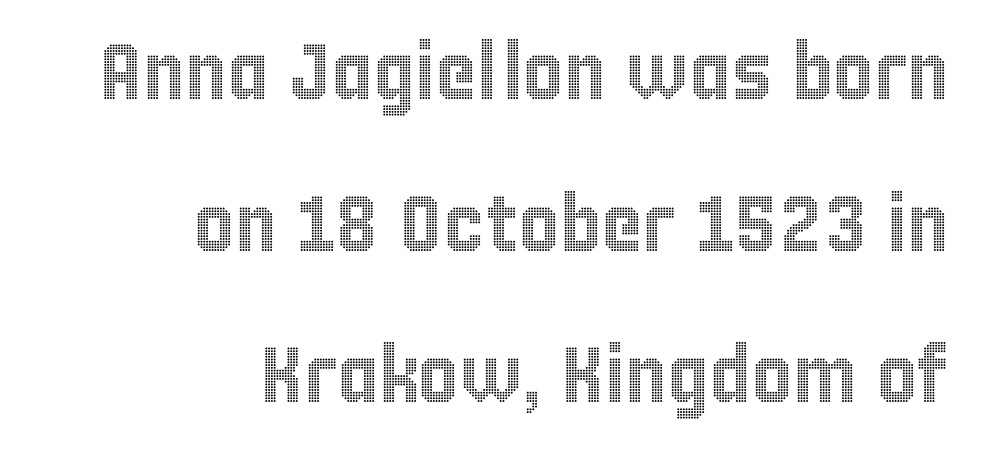
Q: Is the text italic (slanted)? A: No, it is upright.
Q: Is the text underlined? A: No.
Q: How is the paragraph aligned? A: Right-aligned.
Q: Is the spacing between letters normal or unusually wide? A: Normal.
Q: Is the spacing between lines tight, normal or loose? A: Loose.
Q: Width (condensed, normal, or wide)? A: Condensed.
Q: x-height? A: Large.
Q: Monospaced? A: No.
